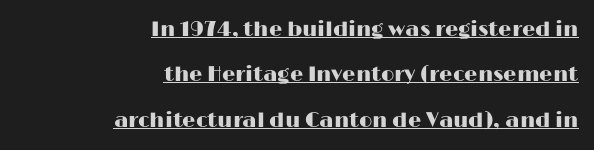
Q: Is the text italic (slanted)? A: No, it is upright.
Q: Is the text underlined? A: Yes.
Q: How is the paragraph aligned? A: Right-aligned.
Q: Is the spacing between letters normal or unusually wide? A: Normal.
Q: Is the spacing between lines tight, normal or loose? A: Loose.
